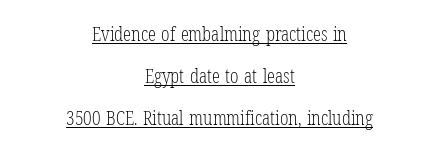
The image shows 20 px text type, upright; set centered, loose line spacing (2.11x), normal letter spacing, underlined.
